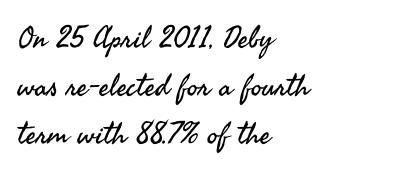
{"serif": "no", "bold": "no", "weight": "regular", "width": "normal", "stroke_contrast": "medium", "x_height": "small", "monospaced": "no", "underline": "no", "align": "left", "line_spacing": "normal", "line_spacing_ratio": 1.6, "letter_spacing": "normal", "letter_spacing_em": 0.0, "glyph_px": 30}
